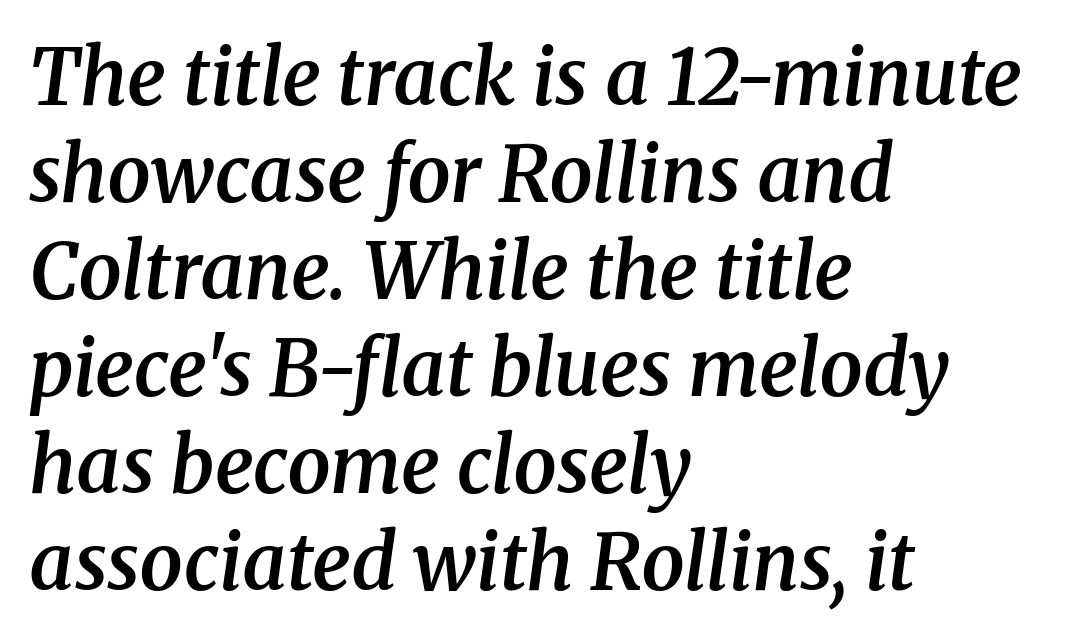
Q: Is the text bold? A: Semi-bold.
Q: Is the text italic (slanted)? A: Yes, it leans right by about 8 degrees.
Q: Is the typeface a serif or a sans-serif typeface? A: Serif.
Q: Is the text underlined? A: No.
Q: How is the paragraph aligned? A: Left-aligned.
Q: Is the spacing between letters normal or unusually wide? A: Normal.
Q: Is the spacing between lines tight, normal or loose? A: Normal.
Q: Width (condensed, normal, or wide)? A: Normal.
Q: Stroke contrast? A: Medium.
Q: x-height? A: Medium.
Q: Monospaced? A: No.
